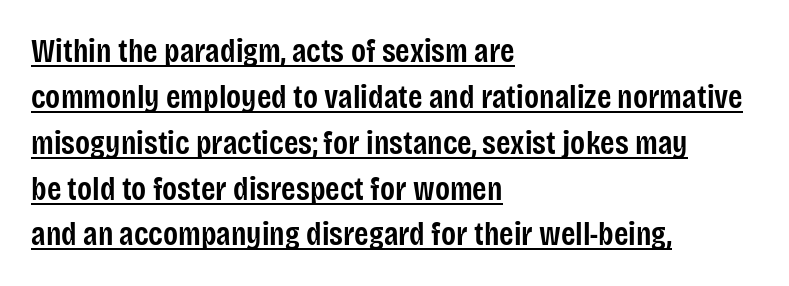
{"serif": "no", "italic": "no", "bold": "semi", "weight": "semibold", "width": "condensed", "stroke_contrast": "low", "x_height": "large", "monospaced": "no", "underline": "yes", "align": "left", "line_spacing": "normal", "line_spacing_ratio": 1.39, "letter_spacing": "normal", "letter_spacing_em": 0.0, "glyph_px": 33}
